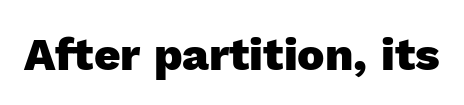
Q: Is the text bold? A: Yes.
Q: Is the text italic (slanted)? A: No, it is upright.
Q: Is the typeface a serif or a sans-serif typeface? A: Sans-serif.
Q: Is the text underlined? A: No.
Q: Is the spacing between letters normal or unusually wide? A: Normal.
Q: Width (condensed, normal, or wide)? A: Normal.
Q: x-height? A: Medium.
Q: Monospaced? A: No.
